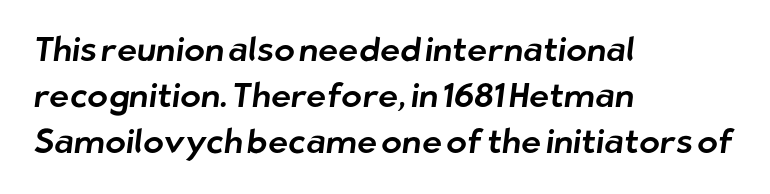
Q: Is the typeface a serif or a sans-serif typeface? A: Sans-serif.
Q: Is the text underlined? A: No.
Q: How is the paragraph aligned? A: Left-aligned.
Q: Is the spacing between letters normal or unusually wide? A: Normal.
Q: Is the spacing between lines tight, normal or loose? A: Normal.
Q: Width (condensed, normal, or wide)? A: Normal.
Q: Stroke contrast? A: Low.
Q: x-height? A: Medium.
Q: Monospaced? A: No.
